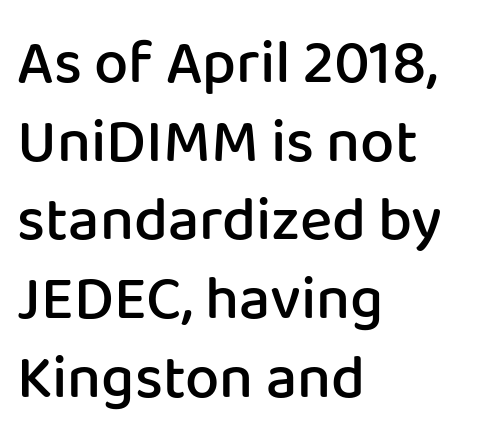
{"serif": "no", "italic": "no", "bold": "semi", "weight": "semibold", "width": "normal", "stroke_contrast": "low", "x_height": "medium", "monospaced": "no", "underline": "no", "align": "left", "line_spacing": "normal", "line_spacing_ratio": 1.29, "letter_spacing": "normal", "letter_spacing_em": 0.0, "glyph_px": 61}
